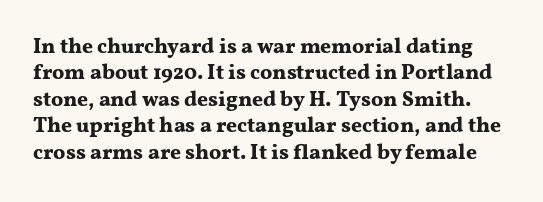
Typesetter's note: full bold, strokes at maximum text heaviness. Every character sits straight up, as roman type does. Here the glyphs are tracked normally, forming tight word shapes. Check the space under the baseline: it is left empty. Successive baselines arrive at the customary interval.
